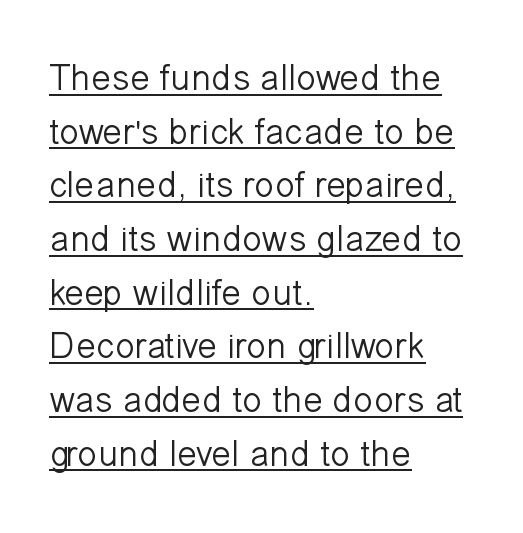
Each letter keeps its own natural width here, so spacing adapts to shape. Caption: standard tracking, unaltered. Weight: in the light-to-regular range. Ordinary non-slanted type is in use. Summary of vertical rhythm: regular, with standard interline spacing.
